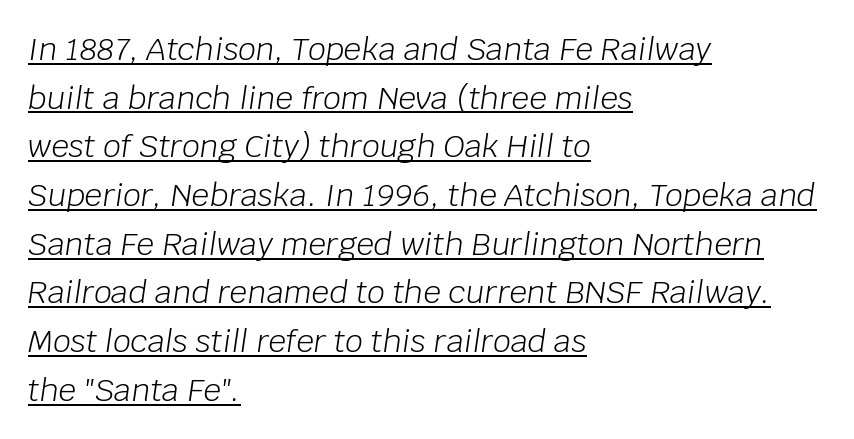
{"italic": "yes", "lean": "right", "slant_degrees": 8, "bold": "no", "weight": "light", "width": "normal", "stroke_contrast": "low", "x_height": "large", "monospaced": "no", "underline": "yes", "align": "left", "line_spacing": "normal", "line_spacing_ratio": 1.57, "letter_spacing": "normal", "letter_spacing_em": 0.0, "glyph_px": 31}
